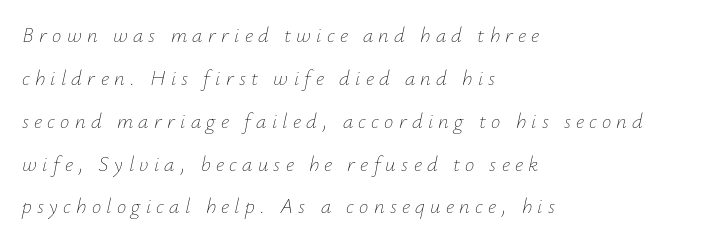
Q: Is the text bold? A: No.
Q: Is the text italic (slanted)? A: Yes, it leans right by about 12 degrees.
Q: Is the text underlined? A: No.
Q: How is the paragraph aligned? A: Left-aligned.
Q: Is the spacing between letters normal or unusually wide? A: Unusually wide.
Q: Is the spacing between lines tight, normal or loose? A: Loose.
